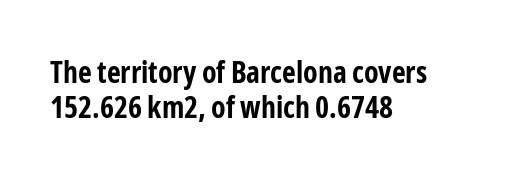
This is sans-serif lettering, the kind often seen on screens and signage. Spacing verdict: proportional, widths tailored to each character. Rendered with straight, roman letterforms. The type is set solid horizontally, with unmodified tracking. Each line starts at the same left margin while the right side varies.
